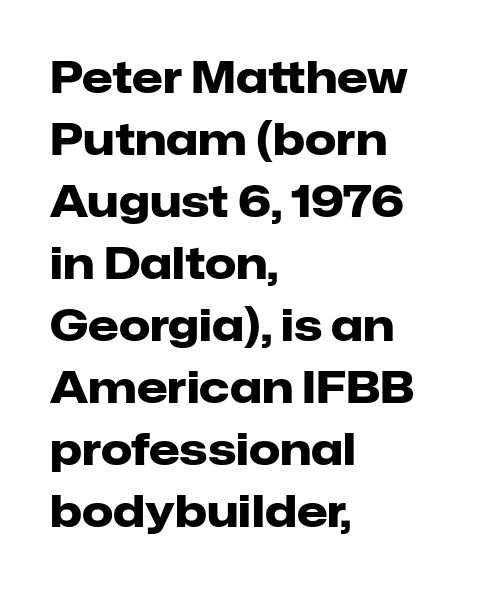
The image shows 44 px heavy sans-serif type, upright; set left-aligned, normal line spacing (1.41x), normal letter spacing, not underlined; low stroke contrast and a medium x-height.
